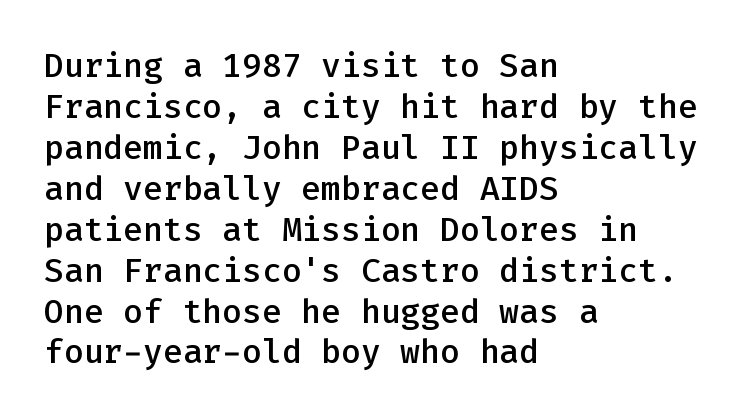
Q: Is the text bold? A: Semi-bold.
Q: Is the text italic (slanted)? A: No, it is upright.
Q: Is the typeface a serif or a sans-serif typeface? A: Sans-serif.
Q: Is the text underlined? A: No.
Q: How is the paragraph aligned? A: Left-aligned.
Q: Is the spacing between letters normal or unusually wide? A: Normal.
Q: Width (condensed, normal, or wide)? A: Normal.
Q: Stroke contrast? A: Low.
Q: x-height? A: Medium.
Q: Monospaced? A: Yes.
